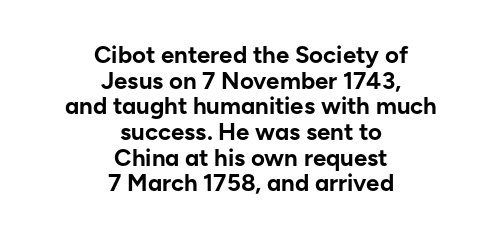
Q: Is the text bold? A: Yes.
Q: Is the text italic (slanted)? A: No, it is upright.
Q: Is the text underlined? A: No.
Q: How is the paragraph aligned? A: Centered.
Q: Is the spacing between letters normal or unusually wide? A: Normal.
Q: Is the spacing between lines tight, normal or loose? A: Tight.
